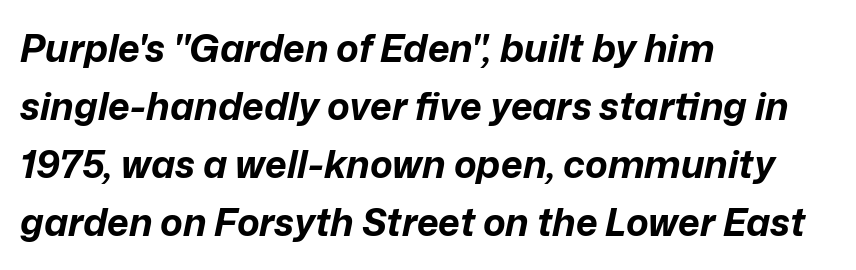
The image shows 38 px bold type, italic (leaning right); set left-aligned, normal line spacing (1.53x), normal letter spacing, not underlined; low stroke contrast and a medium x-height.
